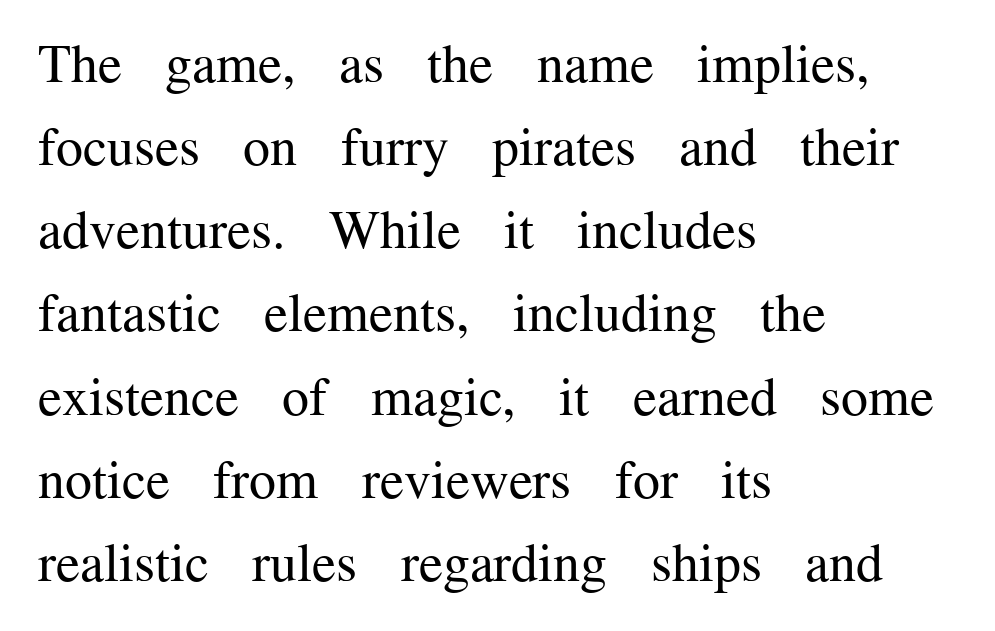
The image shows 54 px regular-weight serif type, upright; set left-aligned, normal line spacing (1.54x), normal letter spacing, not underlined; medium stroke contrast and a medium x-height.
